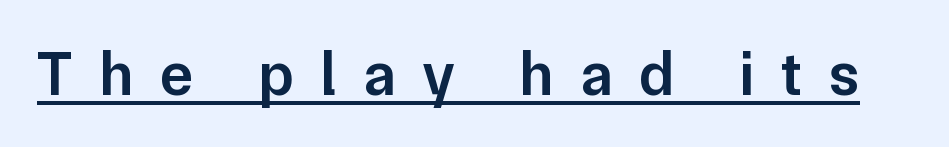
Q: Is the text bold? A: Semi-bold.
Q: Is the text italic (slanted)? A: No, it is upright.
Q: Is the typeface a serif or a sans-serif typeface? A: Sans-serif.
Q: Is the text underlined? A: Yes.
Q: Is the spacing between letters normal or unusually wide? A: Unusually wide.
Q: Width (condensed, normal, or wide)? A: Normal.
Q: Stroke contrast? A: Low.
Q: x-height? A: Medium.
Q: Monospaced? A: No.
